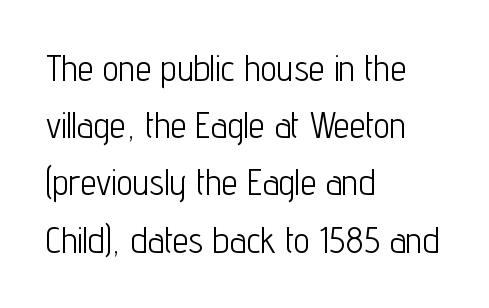
Q: Is the text bold? A: No.
Q: Is the text italic (slanted)? A: No, it is upright.
Q: Is the typeface a serif or a sans-serif typeface? A: Sans-serif.
Q: Is the text underlined? A: No.
Q: How is the paragraph aligned? A: Left-aligned.
Q: Is the spacing between letters normal or unusually wide? A: Normal.
Q: Is the spacing between lines tight, normal or loose? A: Normal.
Q: Width (condensed, normal, or wide)? A: Condensed.
Q: Stroke contrast? A: Low.
Q: x-height? A: Medium.
Q: Monospaced? A: No.
